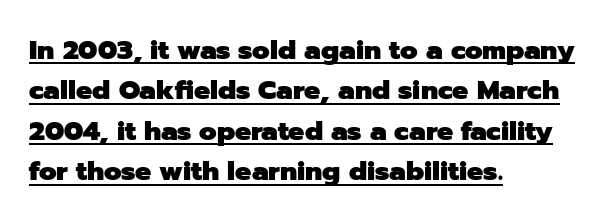
Is there an underline? Yes — a line sits under the letters. Each word holds together tightly as a unit, with standard inter-letter gaps. Caption: multi-line text, flush left, ragged right. These words are printed bold, with thick strokes throughout.
